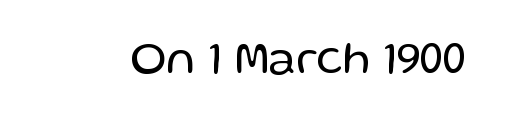
Q: Is the text bold? A: No.
Q: Is the text italic (slanted)? A: No, it is upright.
Q: Is the typeface a serif or a sans-serif typeface? A: Sans-serif.
Q: Is the text underlined? A: No.
Q: Is the spacing between letters normal or unusually wide? A: Normal.
Q: Width (condensed, normal, or wide)? A: Normal.
Q: Stroke contrast? A: Low.
Q: x-height? A: Medium.
Q: Monospaced? A: No.
